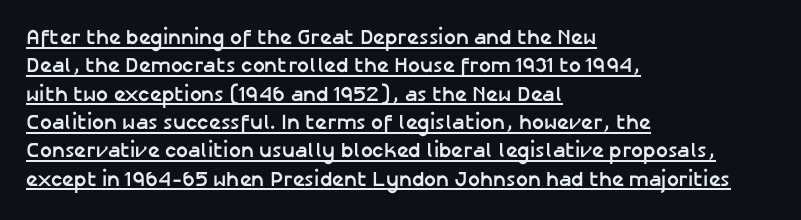
The passage is arranged the way most books set body copy — flush left. This is heavy type, rendered in bold. The tracking reads as untouched default to a designer's eye. Nope, not italic — everything's standing straight.
